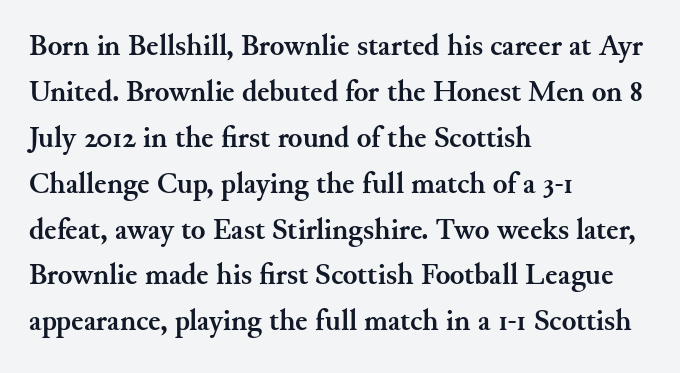
The image shows 30 px semibold serif type, upright; set left-aligned, normal line spacing (1.53x), normal letter spacing, not underlined; medium stroke contrast and a small x-height.
